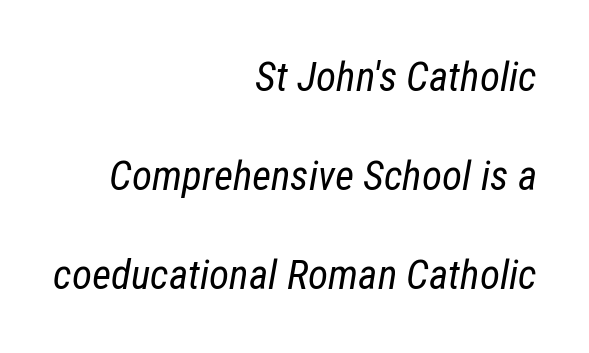
{"italic": "yes", "lean": "right", "slant_degrees": 12, "bold": "no", "weight": "regular", "width": "condensed", "stroke_contrast": "low", "x_height": "medium", "monospaced": "no", "underline": "no", "align": "right", "line_spacing": "loose", "line_spacing_ratio": 2.42, "letter_spacing": "normal", "letter_spacing_em": 0.0, "glyph_px": 41}
